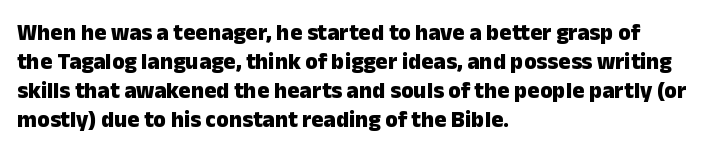
{"italic": "no", "bold": "yes", "underline": "no", "align": "left", "line_spacing": "normal", "line_spacing_ratio": 1.26, "letter_spacing": "normal", "letter_spacing_em": 0.0, "glyph_px": 23}
